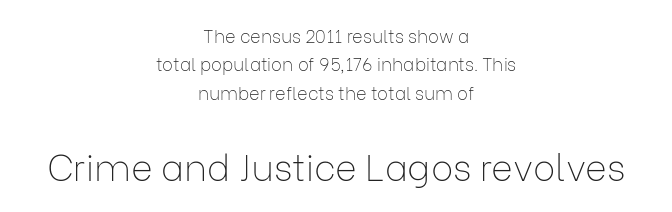
Caption: upper text group reduced, lower text group enlarged. Beneath every word, the page is bare. Each stroke keeps to a modest, everyday thickness or less. Typeset on center — no edge is straight. Looks like regular typesetting: each glyph gets only the width it needs. No feet cap the strokes, marking this as sans-serif type.
